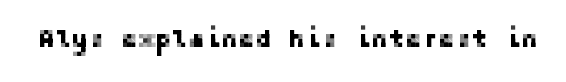
{"italic": "no", "underline": "no", "letter_spacing": "normal", "letter_spacing_em": 0.0, "glyph_px": 25}
